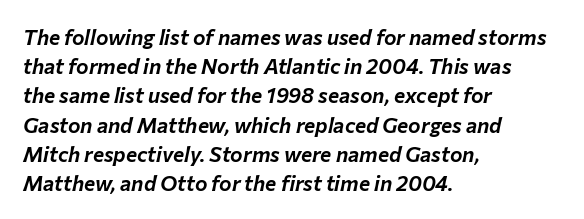
Q: Is the text italic (slanted)? A: Yes, it leans right by about 12 degrees.
Q: Is the text underlined? A: No.
Q: How is the paragraph aligned? A: Left-aligned.
Q: Is the spacing between letters normal or unusually wide? A: Normal.
Q: Is the spacing between lines tight, normal or loose? A: Normal.
